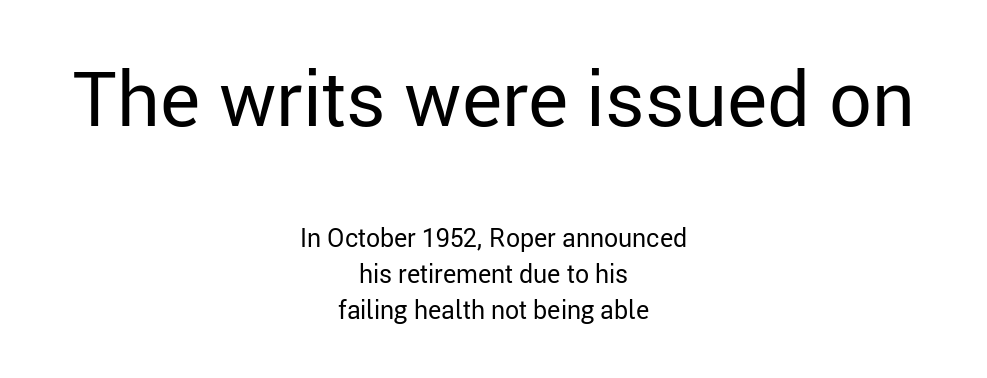
Stem width sits at or under what a default text font uses. This sample uses a sans-serif face. Posture: upright roman. Visually, the top section dominates because its glyphs are scaled up.
